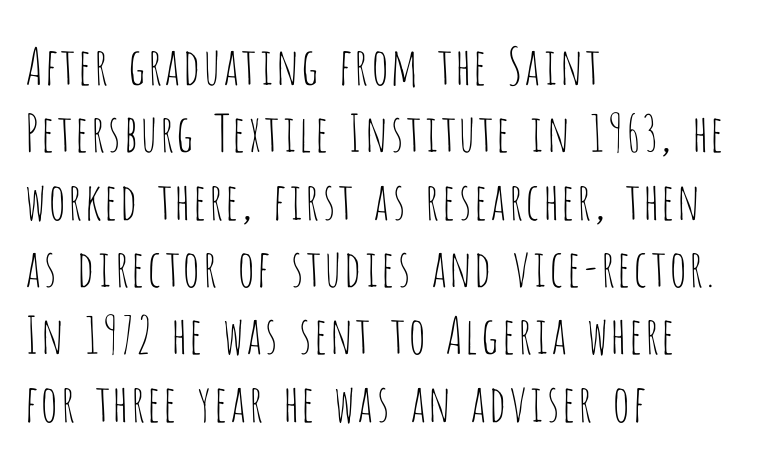
Q: Is the text bold? A: No.
Q: Is the text italic (slanted)? A: No, it is upright.
Q: Is the typeface a serif or a sans-serif typeface? A: Sans-serif.
Q: Is the text underlined? A: No.
Q: How is the paragraph aligned? A: Left-aligned.
Q: Is the spacing between letters normal or unusually wide? A: Normal.
Q: Is the spacing between lines tight, normal or loose? A: Normal.
Q: Width (condensed, normal, or wide)? A: Condensed.
Q: Stroke contrast? A: Low.
Q: x-height? A: Large.
Q: Monospaced? A: No.
